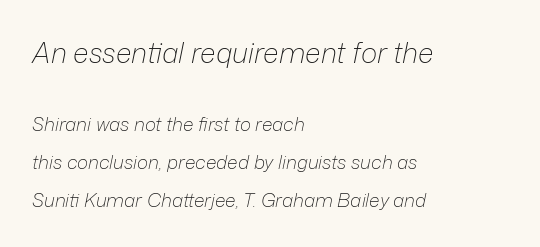
{"italic": "yes", "lean": "right", "slant_degrees": 12, "bold": "no", "weight": "light", "width": "normal", "stroke_contrast": "low", "x_height": "medium", "monospaced": "no", "underline": "no", "align": "left", "line_spacing": "loose", "line_spacing_ratio": 2.0, "letter_spacing": "normal", "letter_spacing_em": 0.0, "larger_block": "first", "size_ratio": 1.47, "glyph_px": 28}
